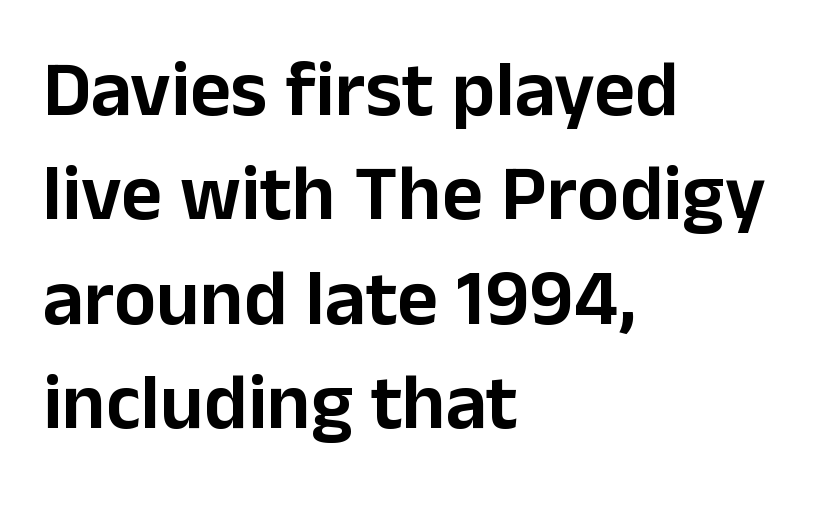
Normally led — the rows are evenly, conventionally spaced. A typesetter would call this proportional, since set widths differ per character. The rag falls on the right side of this text block. Posture: vertical. The tracking reads as untouched default to a designer's eye. Does the type have serifs? No, each stem ends abruptly.
